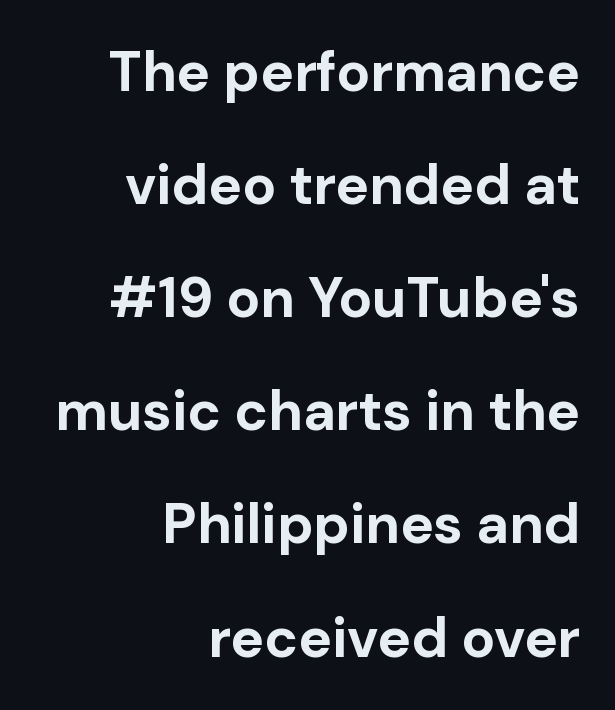
Q: Is the text bold? A: Yes.
Q: Is the text italic (slanted)? A: No, it is upright.
Q: Is the typeface a serif or a sans-serif typeface? A: Sans-serif.
Q: Is the text underlined? A: No.
Q: How is the paragraph aligned? A: Right-aligned.
Q: Is the spacing between letters normal or unusually wide? A: Normal.
Q: Is the spacing between lines tight, normal or loose? A: Loose.
Q: Width (condensed, normal, or wide)? A: Normal.
Q: Stroke contrast? A: Low.
Q: x-height? A: Medium.
Q: Monospaced? A: No.
